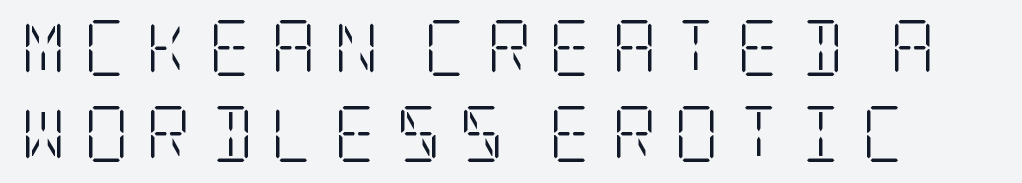
{"serif": "yes", "italic": "no", "bold": "no", "weight": "light", "width": "condensed", "stroke_contrast": "low", "x_height": "large", "underline": "no", "line_spacing": "normal", "line_spacing_ratio": 1.54, "letter_spacing": "wide", "letter_spacing_em": 0.3, "glyph_px": 56}
